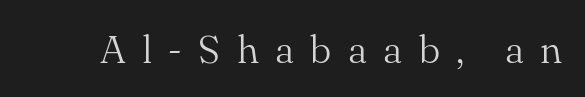
The image shows 40 px light serif type, upright; set unusually wide letter spacing (+0.41 em), not underlined; medium stroke contrast and a small x-height.
